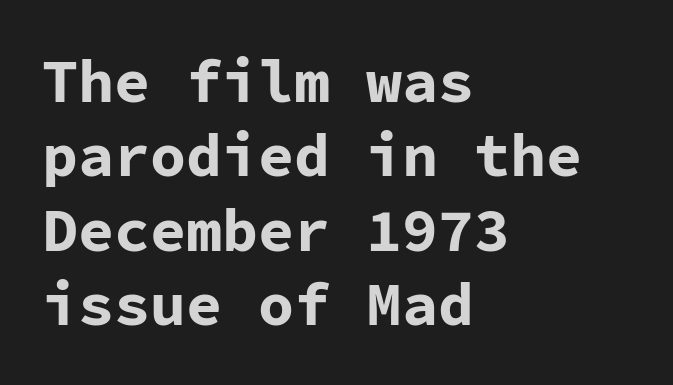
The image shows 60 px bold sans-serif type, upright, monospaced; set left-aligned, line spacing 1.24x, normal letter spacing, not underlined; low stroke contrast and a medium x-height.
